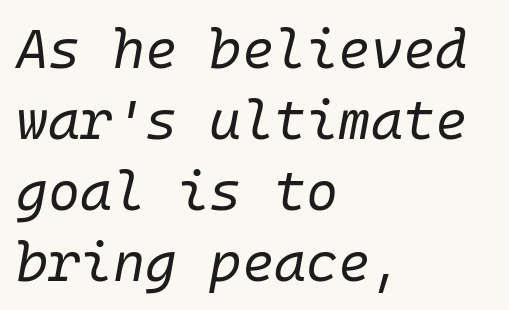
If you drew a ruler down the left edge, every line would touch it. Caption: face not bold, strokes unweighted. The text carries the slant typical of an italic or oblique font. Only glyphs here, with clear space below each row. How are the letters spaced? Ordinarily, with no added tracking. Reading down the column, the eye jumps a familiar distance to each next line.
